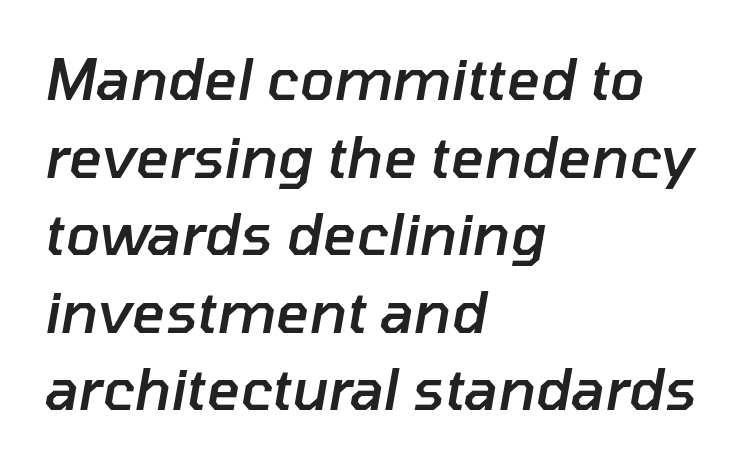
Q: Is the text bold? A: Semi-bold.
Q: Is the text italic (slanted)? A: Yes, it leans right by about 10 degrees.
Q: Is the text underlined? A: No.
Q: How is the paragraph aligned? A: Left-aligned.
Q: Is the spacing between letters normal or unusually wide? A: Normal.
Q: Is the spacing between lines tight, normal or loose? A: Normal.
Q: Width (condensed, normal, or wide)? A: Normal.
Q: Stroke contrast? A: Low.
Q: x-height? A: Medium.
Q: Monospaced? A: No.
